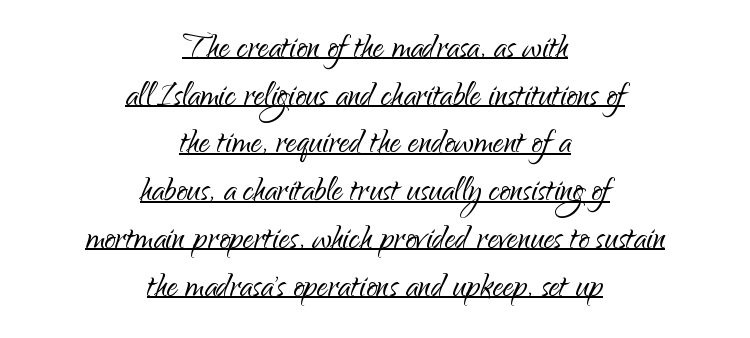
Q: Is the text bold? A: No.
Q: Is the text italic (slanted)? A: Yes.
Q: Is the typeface a serif or a sans-serif typeface? A: Sans-serif.
Q: Is the text underlined? A: Yes.
Q: How is the paragraph aligned? A: Centered.
Q: Is the spacing between letters normal or unusually wide? A: Normal.
Q: Is the spacing between lines tight, normal or loose? A: Tight.
Q: Width (condensed, normal, or wide)? A: Normal.
Q: Stroke contrast? A: Low.
Q: x-height? A: Small.
Q: Monospaced? A: No.
